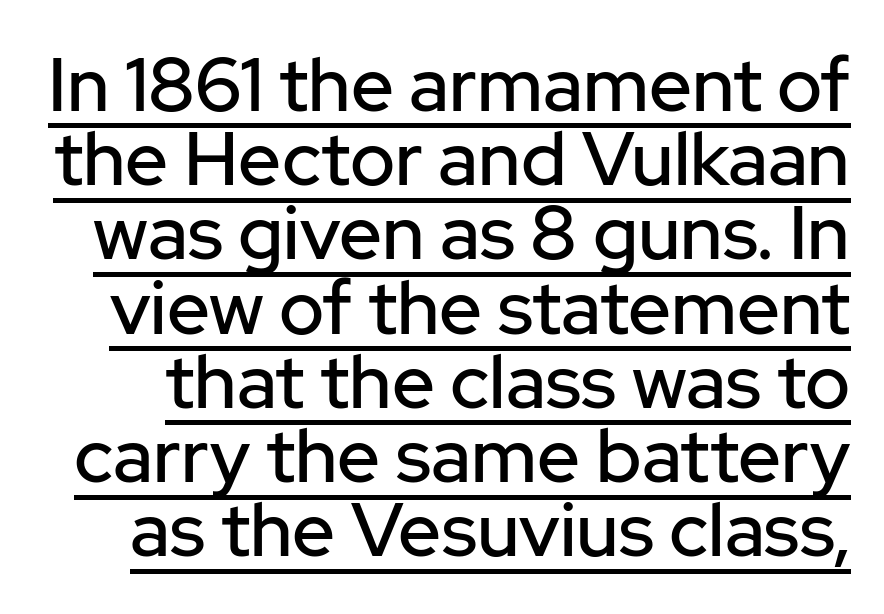
Q: Is the text italic (slanted)? A: No, it is upright.
Q: Is the typeface a serif or a sans-serif typeface? A: Sans-serif.
Q: Is the text underlined? A: Yes.
Q: Is the spacing between letters normal or unusually wide? A: Normal.
Q: Is the spacing between lines tight, normal or loose? A: Tight.
Q: Width (condensed, normal, or wide)? A: Normal.
Q: Stroke contrast? A: Low.
Q: x-height? A: Medium.
Q: Monospaced? A: No.
